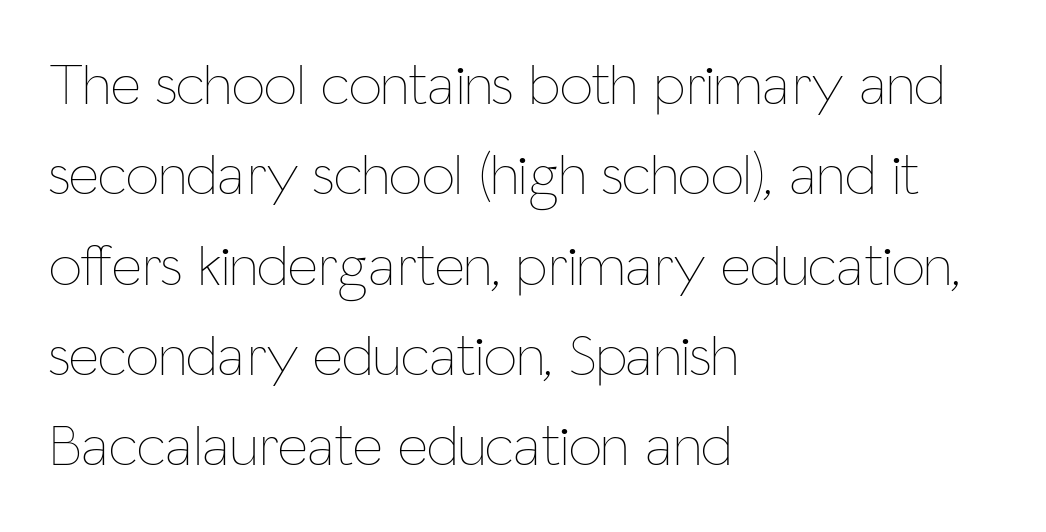
Q: Is the text bold? A: No.
Q: Is the text italic (slanted)? A: No, it is upright.
Q: Is the text underlined? A: No.
Q: How is the paragraph aligned? A: Left-aligned.
Q: Is the spacing between letters normal or unusually wide? A: Normal.
Q: Is the spacing between lines tight, normal or loose? A: Normal.
Q: Width (condensed, normal, or wide)? A: Condensed.
Q: Stroke contrast? A: Low.
Q: x-height? A: Medium.
Q: Monospaced? A: No.
